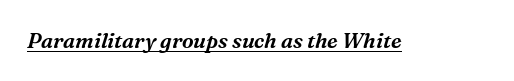
Students, observe the line beneath the letters — that is underlining. The face used here has a pronounced slope to its letters. The gaps between neighbouring characters are ordinary and unremarkable.
